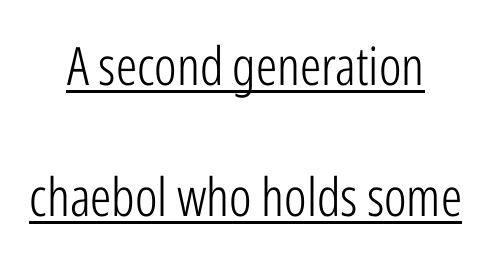
Q: Is the text bold? A: No.
Q: Is the text italic (slanted)? A: No, it is upright.
Q: Is the typeface a serif or a sans-serif typeface? A: Sans-serif.
Q: Is the text underlined? A: Yes.
Q: How is the paragraph aligned? A: Centered.
Q: Is the spacing between letters normal or unusually wide? A: Normal.
Q: Is the spacing between lines tight, normal or loose? A: Loose.
Q: Width (condensed, normal, or wide)? A: Condensed.
Q: Stroke contrast? A: Low.
Q: x-height? A: Medium.
Q: Monospaced? A: No.
